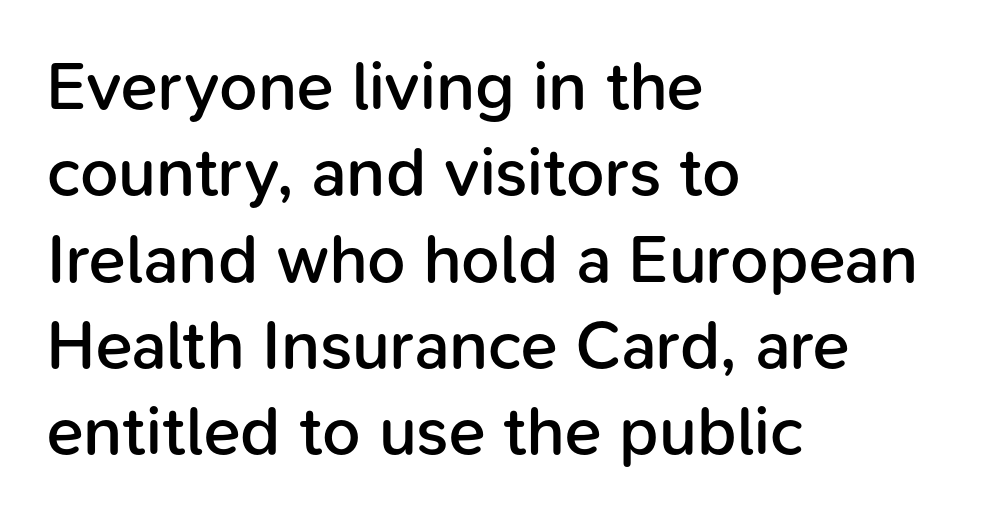
{"serif": "no", "italic": "no", "bold": "semi", "weight": "semibold", "width": "normal", "stroke_contrast": "low", "x_height": "medium", "monospaced": "no", "underline": "no", "align": "left", "line_spacing": "normal", "line_spacing_ratio": 1.27, "letter_spacing": "normal", "letter_spacing_em": 0.0, "glyph_px": 68}
